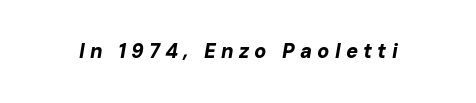
Has an underline been added? It has not. It's the slanting kind of type. The face used here has the dense, thick strokes of a bold. The passage shown has open, widely tracked lettering throughout.
